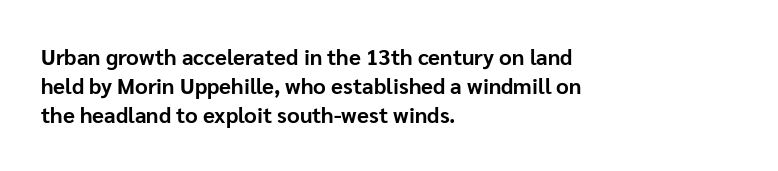
Q: Is the text bold? A: Yes.
Q: Is the text italic (slanted)? A: No, it is upright.
Q: Is the text underlined? A: No.
Q: How is the paragraph aligned? A: Left-aligned.
Q: Is the spacing between letters normal or unusually wide? A: Normal.
Q: Is the spacing between lines tight, normal or loose? A: Normal.
